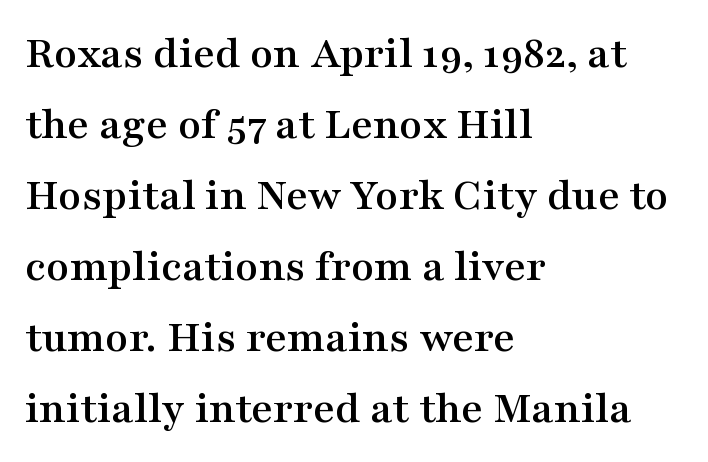
Q: Is the text italic (slanted)? A: No, it is upright.
Q: Is the typeface a serif or a sans-serif typeface? A: Serif.
Q: Is the text underlined? A: No.
Q: How is the paragraph aligned? A: Left-aligned.
Q: Is the spacing between letters normal or unusually wide? A: Normal.
Q: Is the spacing between lines tight, normal or loose? A: Normal.
Q: Width (condensed, normal, or wide)? A: Wide.
Q: Stroke contrast? A: Medium.
Q: x-height? A: Medium.
Q: Monospaced? A: No.
